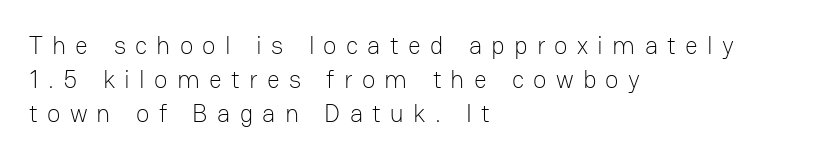
Q: Is the text bold? A: No.
Q: Is the text italic (slanted)? A: No, it is upright.
Q: Is the text underlined? A: No.
Q: How is the paragraph aligned? A: Left-aligned.
Q: Is the spacing between letters normal or unusually wide? A: Unusually wide.
Q: Is the spacing between lines tight, normal or loose? A: Normal.
